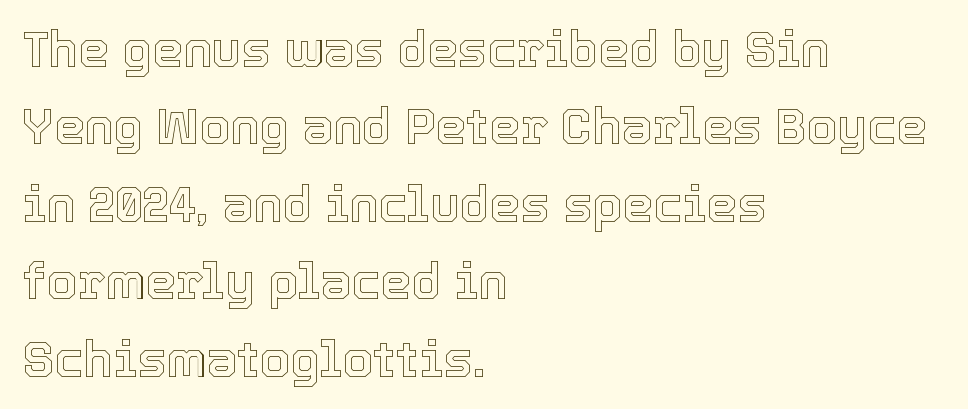
The image shows 49 px text type, upright; set left-aligned, normal line spacing (1.58x), normal letter spacing, not underlined; a medium x-height.
